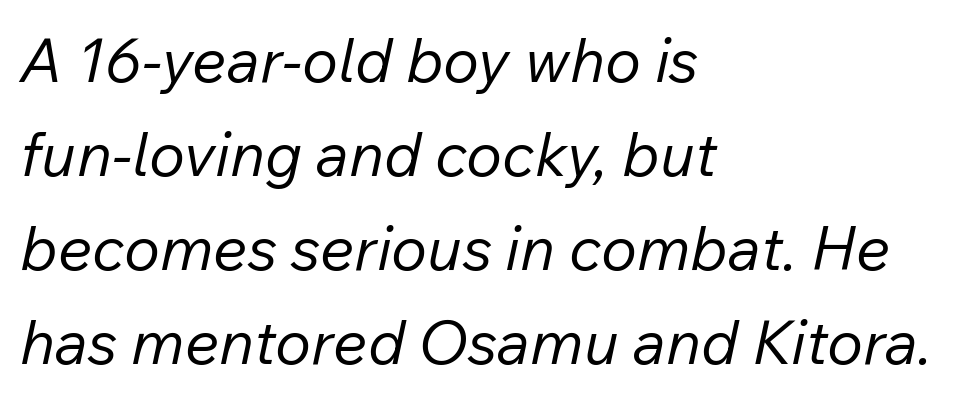
The image shows 61 px regular-weight type, italic (leaning right); set left-aligned, normal line spacing (1.54x), normal letter spacing, not underlined; low stroke contrast and a medium x-height.
